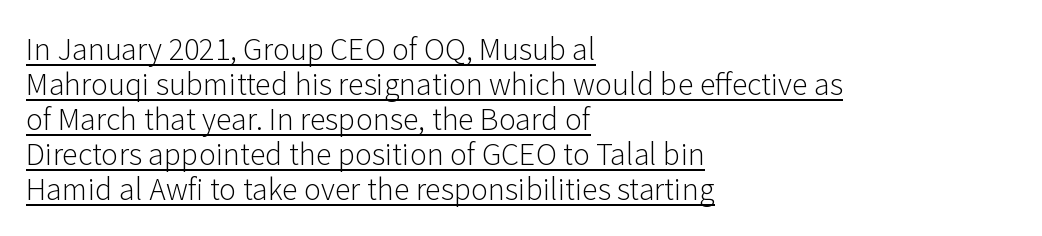
The image shows 29 px light sans-serif type, upright; set left-aligned, line spacing 1.21x, normal letter spacing, underlined; low stroke contrast and a medium x-height.
